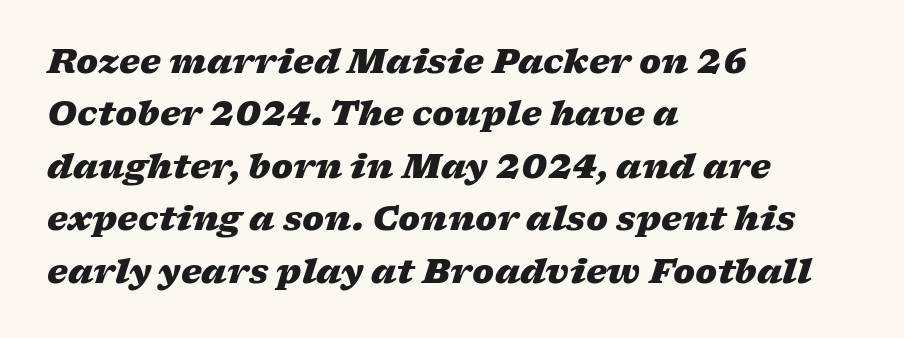
Q: Is the text bold? A: Yes.
Q: Is the text italic (slanted)? A: Yes, it leans right by about 17 degrees.
Q: Is the text underlined? A: No.
Q: How is the paragraph aligned? A: Left-aligned.
Q: Is the spacing between letters normal or unusually wide? A: Normal.
Q: Is the spacing between lines tight, normal or loose? A: Normal.
Q: Width (condensed, normal, or wide)? A: Wide.
Q: Stroke contrast? A: Low.
Q: x-height? A: Medium.
Q: Monospaced? A: No.
